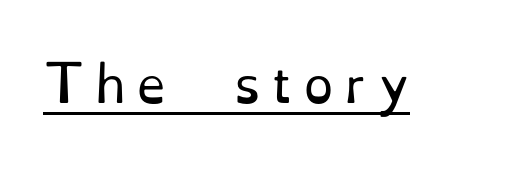
Weight class: somewhere from thin through regular. Each word looks stretched out because of the extra space between its letters. What decoration does the sample have? An underline. Is this a fixed-width face? No — the glyphs have proportional, varying widths.
